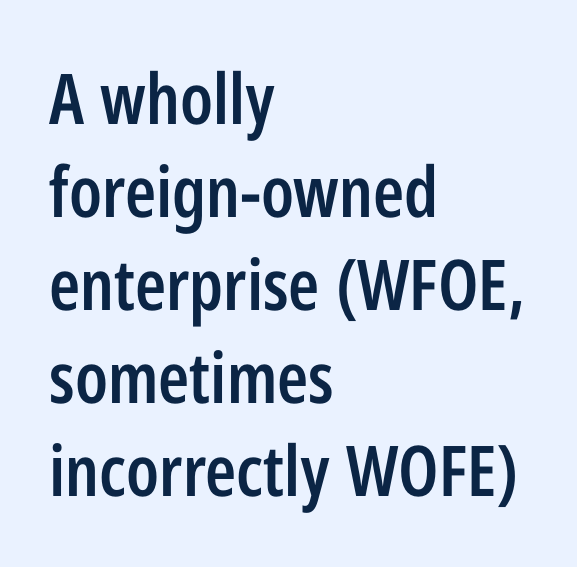
Q: Is the text bold? A: Semi-bold.
Q: Is the text italic (slanted)? A: No, it is upright.
Q: Is the typeface a serif or a sans-serif typeface? A: Sans-serif.
Q: Is the text underlined? A: No.
Q: How is the paragraph aligned? A: Left-aligned.
Q: Is the spacing between letters normal or unusually wide? A: Normal.
Q: Is the spacing between lines tight, normal or loose? A: Normal.
Q: Width (condensed, normal, or wide)? A: Condensed.
Q: Stroke contrast? A: Low.
Q: x-height? A: Medium.
Q: Monospaced? A: No.
